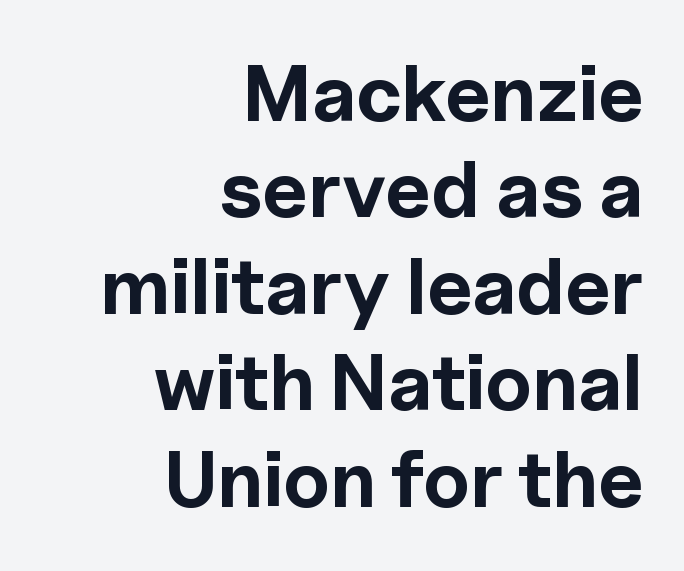
Q: Is the text bold? A: Yes.
Q: Is the text italic (slanted)? A: No, it is upright.
Q: Is the typeface a serif or a sans-serif typeface? A: Sans-serif.
Q: Is the text underlined? A: No.
Q: How is the paragraph aligned? A: Right-aligned.
Q: Is the spacing between letters normal or unusually wide? A: Normal.
Q: Width (condensed, normal, or wide)? A: Normal.
Q: x-height? A: Medium.
Q: Monospaced? A: No.
